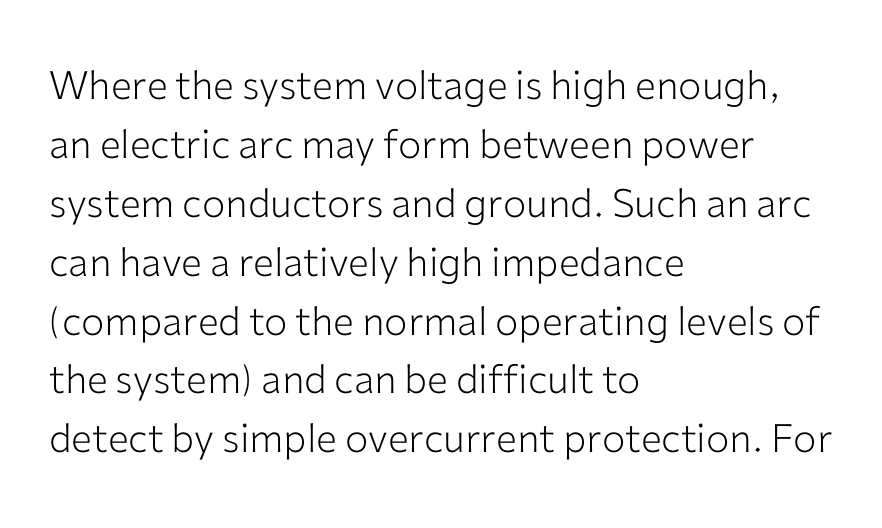
{"serif": "no", "italic": "no", "bold": "no", "weight": "light", "width": "normal", "stroke_contrast": "low", "x_height": "medium", "monospaced": "no", "underline": "no", "align": "left", "line_spacing": "normal", "line_spacing_ratio": 1.51, "letter_spacing": "normal", "letter_spacing_em": 0.0, "glyph_px": 39}
